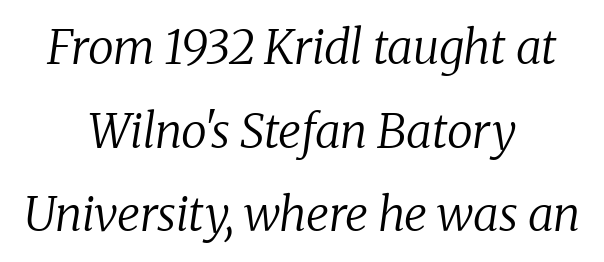
The image shows 47 px regular-weight serif type, italic (leaning right); set centered, line spacing 1.78x, normal letter spacing, not underlined; low stroke contrast and a medium x-height.
